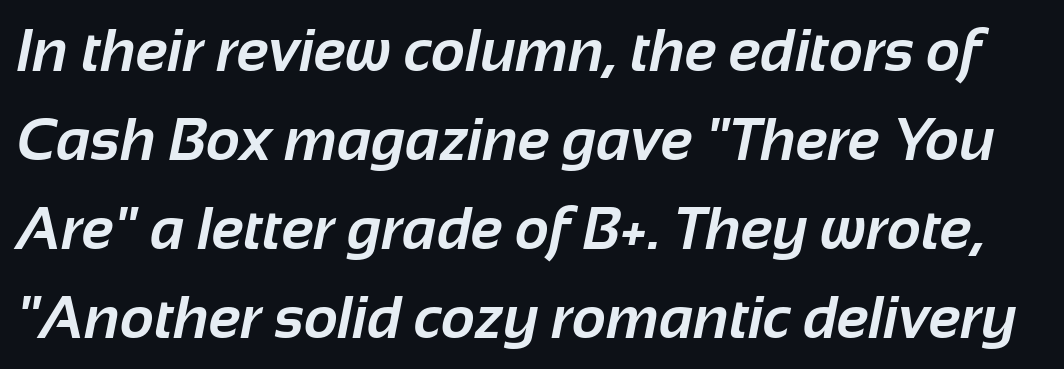
Q: Is the text bold? A: Yes.
Q: Is the typeface a serif or a sans-serif typeface? A: Sans-serif.
Q: Is the text underlined? A: No.
Q: Is the spacing between letters normal or unusually wide? A: Normal.
Q: Is the spacing between lines tight, normal or loose? A: Normal.
Q: Width (condensed, normal, or wide)? A: Normal.
Q: Stroke contrast? A: Low.
Q: x-height? A: Medium.
Q: Monospaced? A: No.
